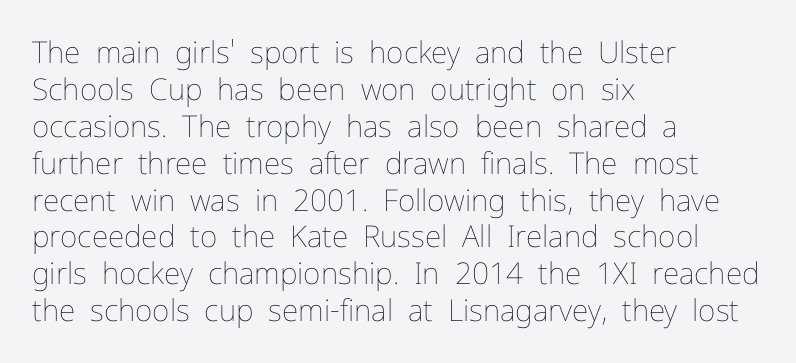
{"italic": "no", "bold": "no", "weight": "thin", "width": "normal", "stroke_contrast": "low", "x_height": "medium", "monospaced": "no", "underline": "no", "align": "left", "line_spacing_ratio": 1.23, "letter_spacing": "normal", "letter_spacing_em": 0.0, "glyph_px": 30}
